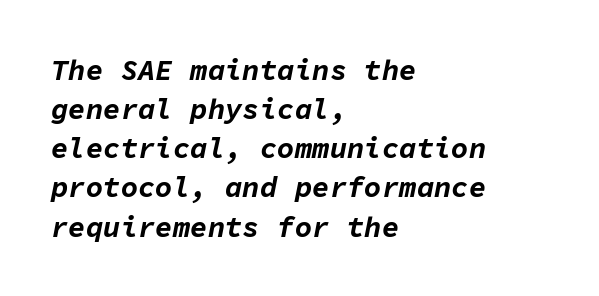
Each row of text sits above clean, open space. The text block is weighted toward the left margin, trailing off unevenly rightward. Weight check: bold — yes, fully. Does extra space separate the letters? No, they use regular spacing. The axis of the letterforms is tilted away from vertical.
